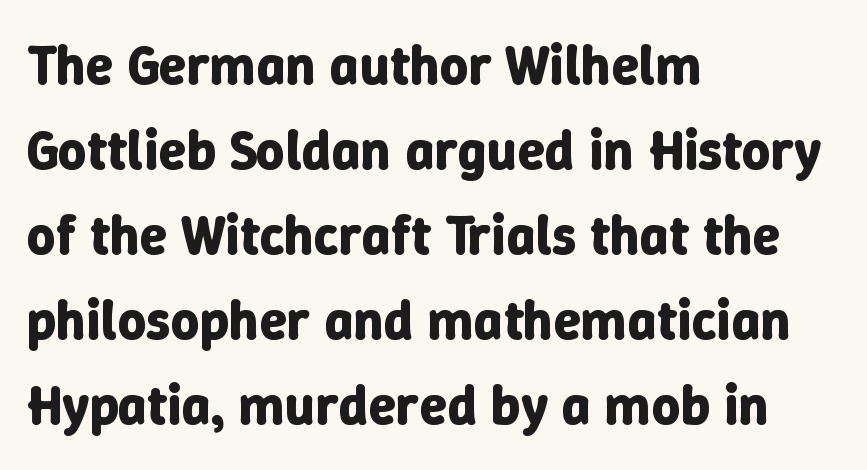
Bare-footed words on every line. Words appear dense and cohesive because spacing is normal. Notice how descenders clear the ascenders below comfortably — that's standard leading. Do the letters lean? They stand straight.
